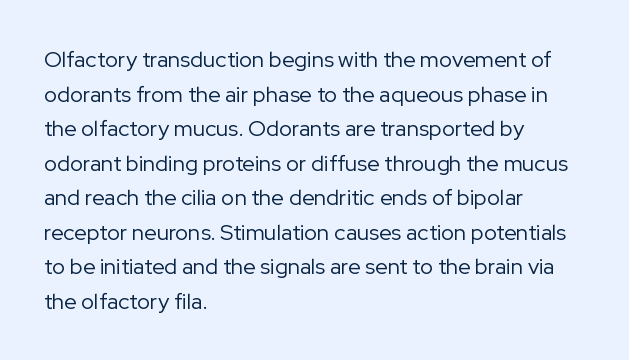
{"italic": "no", "bold": "no", "underline": "no", "align": "left", "line_spacing": "normal", "line_spacing_ratio": 1.57, "letter_spacing": "normal", "letter_spacing_em": 0.0, "glyph_px": 22}
